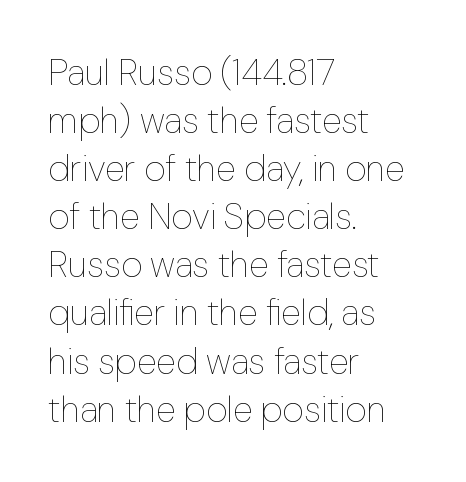
The image shows 37 px thin type, upright; set left-aligned, normal line spacing (1.3x), normal letter spacing, not underlined; low stroke contrast and a medium x-height.
